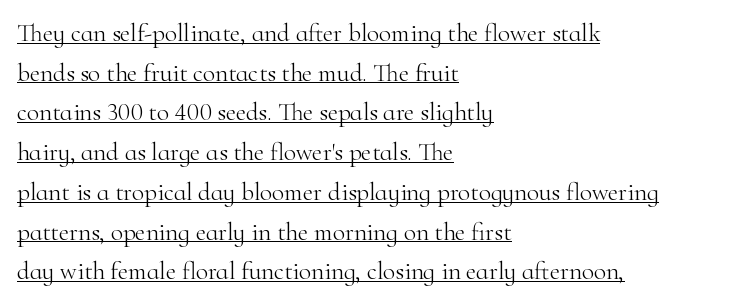
Teacher's note: observe the even left margin — that is flush-left alignment. Notice how a bar underscores the lettering throughout. Is there any slant? The stems are plumb. The rendering keeps characters at their native spacing. If you measured baseline to baseline, you'd find a middling distance.
